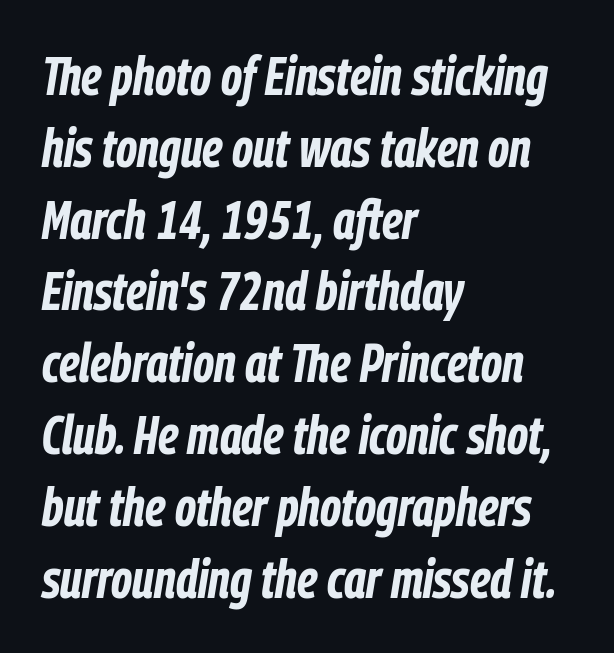
Q: Is the text bold? A: Yes.
Q: Is the text italic (slanted)? A: Yes, it leans right by about 9 degrees.
Q: Is the text underlined? A: No.
Q: How is the paragraph aligned? A: Left-aligned.
Q: Is the spacing between letters normal or unusually wide? A: Normal.
Q: Is the spacing between lines tight, normal or loose? A: Normal.
Q: Width (condensed, normal, or wide)? A: Condensed.
Q: Stroke contrast? A: Low.
Q: x-height? A: Medium.
Q: Monospaced? A: No.
